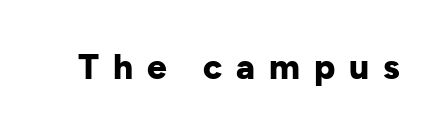
Q: Is the text bold? A: Yes.
Q: Is the text italic (slanted)? A: No, it is upright.
Q: Is the typeface a serif or a sans-serif typeface? A: Sans-serif.
Q: Is the text underlined? A: No.
Q: Is the spacing between letters normal or unusually wide? A: Unusually wide.
Q: Width (condensed, normal, or wide)? A: Normal.
Q: Stroke contrast? A: Low.
Q: x-height? A: Medium.
Q: Monospaced? A: No.
